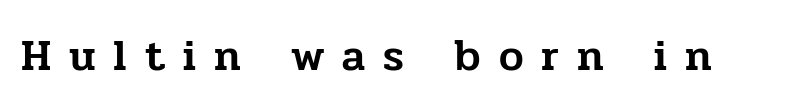
{"serif": "yes", "italic": "no", "width": "normal", "stroke_contrast": "low", "x_height": "medium", "monospaced": "no", "underline": "no", "letter_spacing": "wide", "letter_spacing_em": 0.41, "glyph_px": 44}
